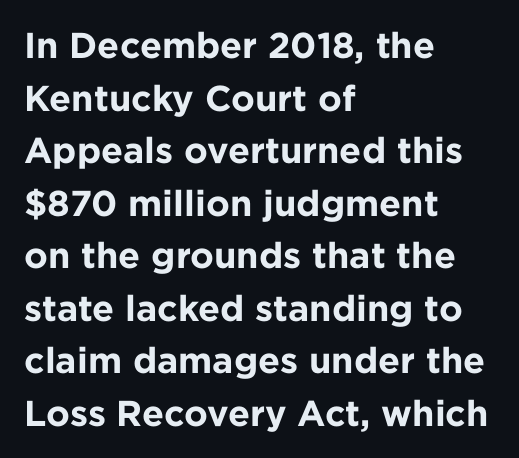
Q: Is the text bold? A: Yes.
Q: Is the text italic (slanted)? A: No, it is upright.
Q: Is the typeface a serif or a sans-serif typeface? A: Sans-serif.
Q: Is the text underlined? A: No.
Q: How is the paragraph aligned? A: Left-aligned.
Q: Is the spacing between letters normal or unusually wide? A: Normal.
Q: Is the spacing between lines tight, normal or loose? A: Normal.
Q: Width (condensed, normal, or wide)? A: Normal.
Q: Stroke contrast? A: Low.
Q: x-height? A: Medium.
Q: Monospaced? A: No.
